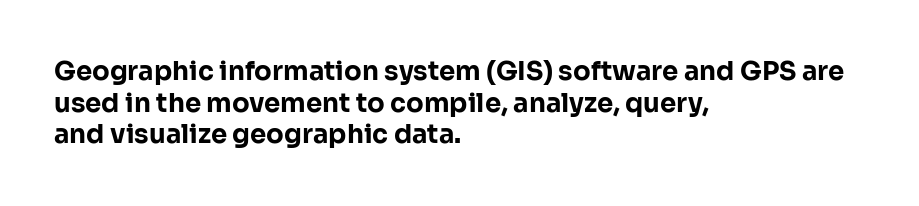
I'd describe the lettering as bold — thick and assertive. Words appear dense and cohesive because spacing is normal. Reading down the block, your eye returns to a fixed left position each line. The lettering holds an erect, upright posture throughout. Descender tails drop into unmarked territory.
